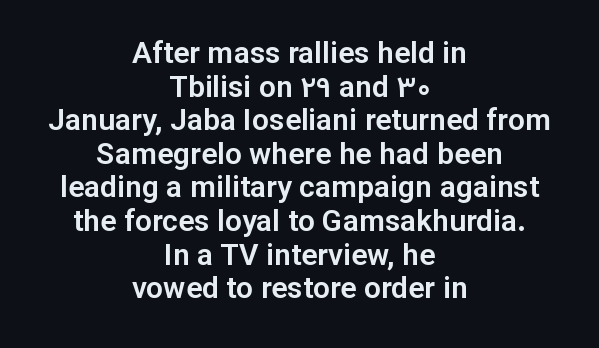
What stands out about the letter spacing? Nothing — it is the standard amount. Proportional: the letters do not fall into vertical columns. The strip under each line holds only bare page. The letters stand straight up with perfectly vertical stems.
